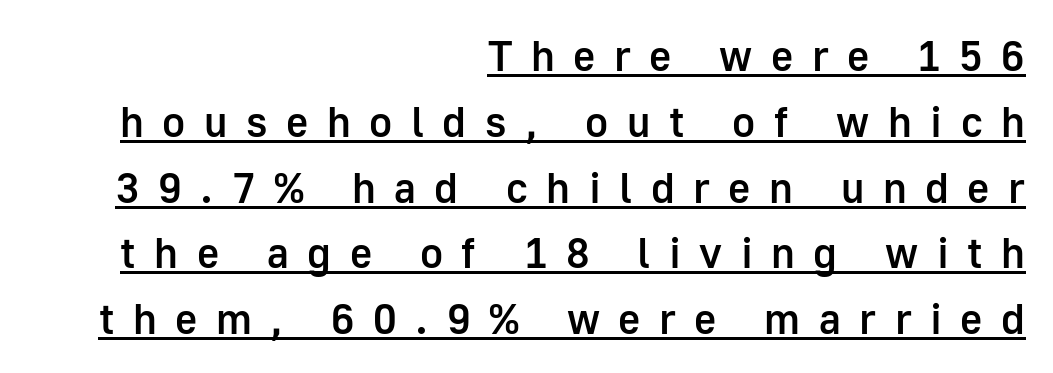
{"serif": "no", "italic": "no", "bold": "semi", "weight": "semibold", "width": "normal", "stroke_contrast": "low", "x_height": "medium", "monospaced": "no", "underline": "yes", "align": "right", "line_spacing": "normal", "line_spacing_ratio": 1.53, "letter_spacing": "wide", "letter_spacing_em": 0.43, "glyph_px": 43}
